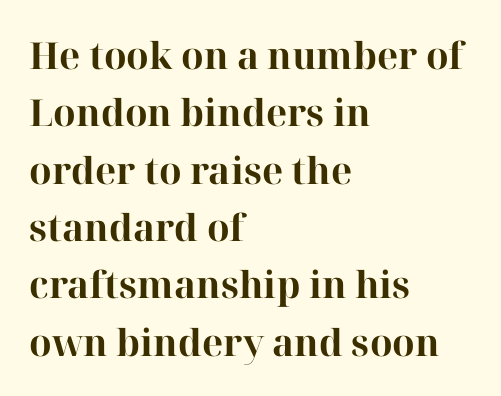
The image shows 37 px bold serif type, upright; set left-aligned, normal line spacing (1.55x), normal letter spacing, not underlined; high stroke contrast and a medium x-height.
